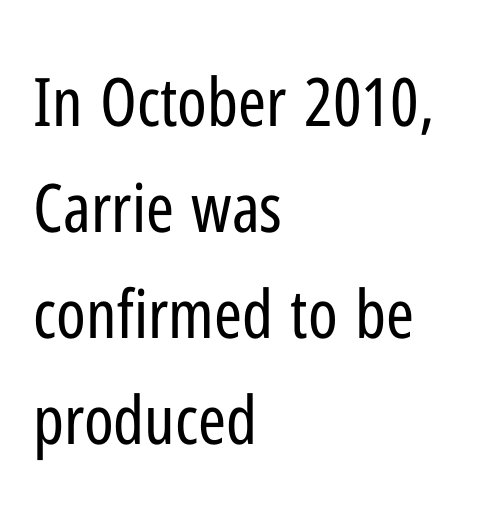
Nobody drew a line under any word here. This sample uses plain, unmodified letter spacing. The typeface has the unassuming heft of standard copy or less. This rendering uses left alignment, leaving the right contour irregular. I'd call this a sans setting — the letters go barefoot. Interline gaps are of average width in this sample.
